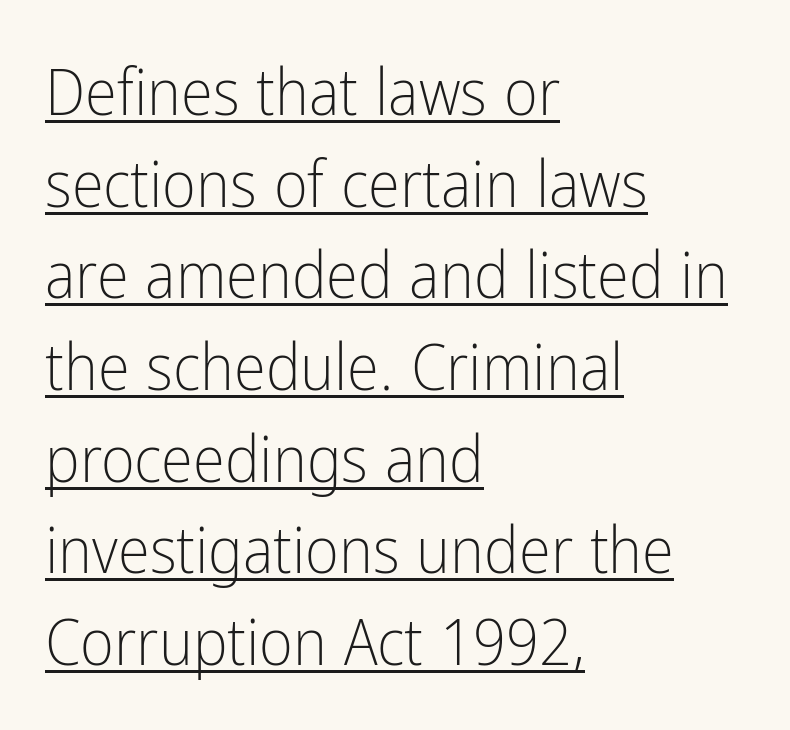
Honestly, the row spacing looks completely unremarkable. The passage shown is typeset with a sans-serif family. The face used here is proportionally spaced, like ordinary book or web type. Each word holds together tightly as a unit, with standard inter-letter gaps. Horizontally, the lines are justified to the leading edge only. The string is rendered with underlining switched on.
